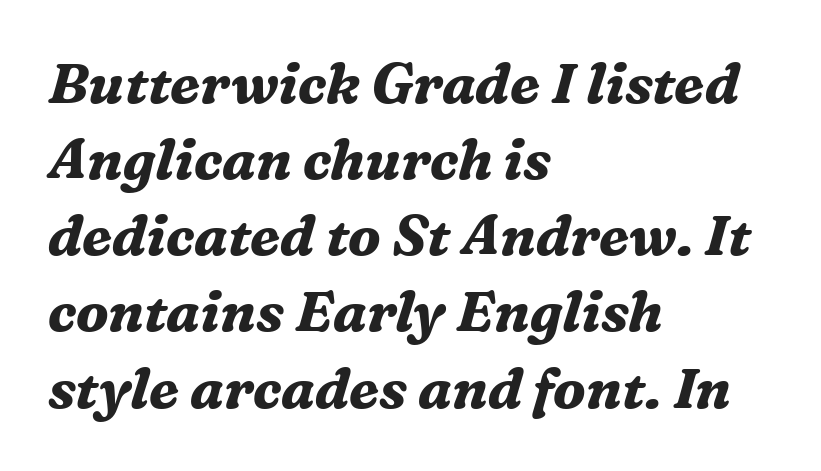
Evenly set lines give the paragraph a standard silhouette. The passage shown is typed in a proportional face where columns would drift. Look at the tracking — it's just the regular setting, nothing added. Set as a true bold cut, around the 700 mark. These lines were composed using italics.
